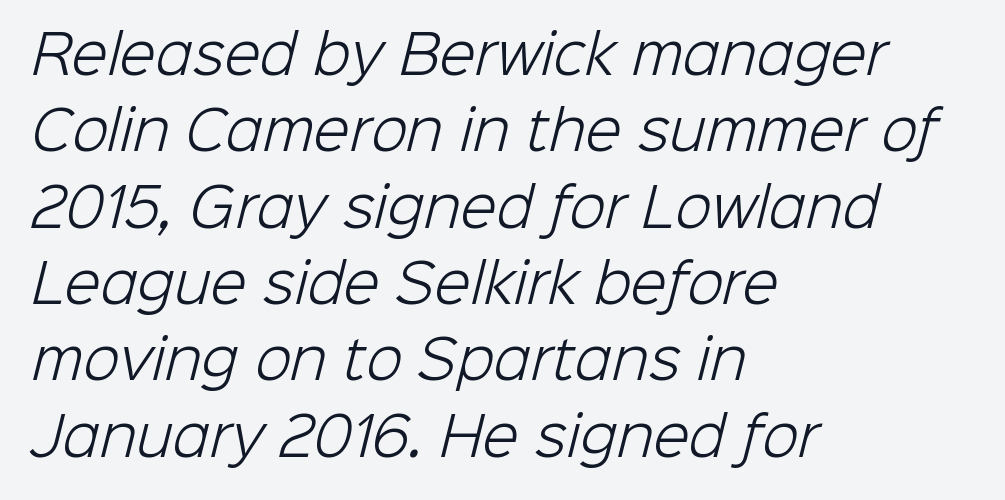
{"serif": "no", "bold": "no", "weight": "light", "width": "normal", "stroke_contrast": "low", "x_height": "medium", "monospaced": "no", "underline": "no", "align": "left", "line_spacing": "normal", "line_spacing_ratio": 1.44, "letter_spacing": "normal", "letter_spacing_em": 0.0, "glyph_px": 53}
